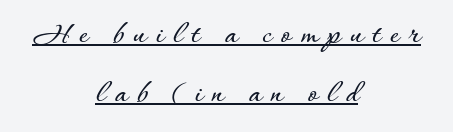
The image shows 34 px text type; set centered, line spacing 1.73x, unusually wide letter spacing (+0.27 em), underlined; low stroke contrast and a small x-height.
